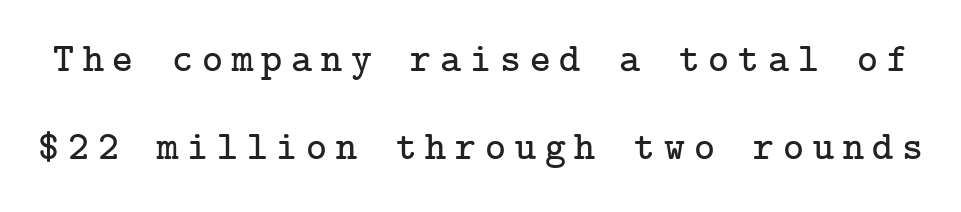
Q: Is the text italic (slanted)? A: No, it is upright.
Q: Is the typeface a serif or a sans-serif typeface? A: Serif.
Q: Is the text underlined? A: No.
Q: Is the spacing between letters normal or unusually wide? A: Unusually wide.
Q: Is the spacing between lines tight, normal or loose? A: Loose.
Q: Width (condensed, normal, or wide)? A: Normal.
Q: Stroke contrast? A: Low.
Q: x-height? A: Medium.
